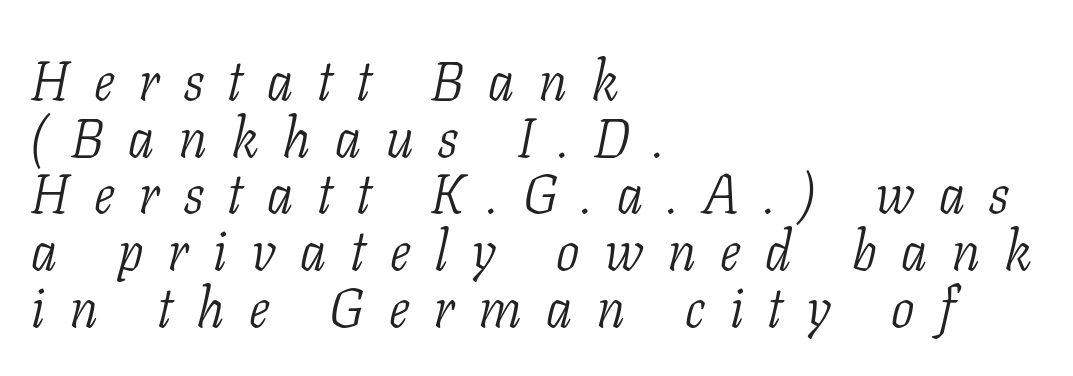
Q: Is the text bold? A: No.
Q: Is the text italic (slanted)? A: Yes, it leans right by about 11 degrees.
Q: Is the typeface a serif or a sans-serif typeface? A: Serif.
Q: Is the text underlined? A: No.
Q: How is the paragraph aligned? A: Left-aligned.
Q: Is the spacing between letters normal or unusually wide? A: Unusually wide.
Q: Is the spacing between lines tight, normal or loose? A: Tight.
Q: Width (condensed, normal, or wide)? A: Condensed.
Q: Stroke contrast? A: Low.
Q: x-height? A: Medium.
Q: Monospaced? A: No.
